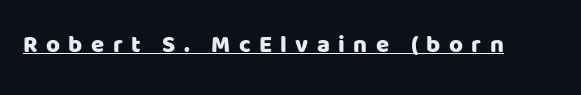
Upright lettering throughout. Each word looks stretched out because of the extra space between its letters. In designer terms, the underline attribute is active on this setting.
